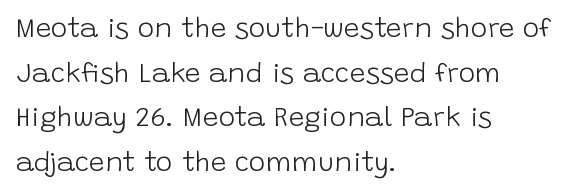
{"serif": "no", "italic": "no", "bold": "no", "weight": "light", "width": "normal", "stroke_contrast": "low", "x_height": "large", "monospaced": "no", "underline": "no", "align": "left", "line_spacing": "normal", "line_spacing_ratio": 1.59, "letter_spacing": "normal", "letter_spacing_em": 0.0, "glyph_px": 28}
